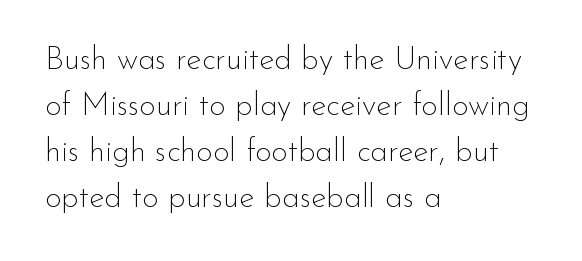
{"serif": "no", "italic": "no", "bold": "no", "weight": "thin", "width": "normal", "stroke_contrast": "low", "x_height": "small", "monospaced": "no", "underline": "no", "align": "left", "line_spacing": "normal", "line_spacing_ratio": 1.44, "letter_spacing": "normal", "letter_spacing_em": 0.0, "glyph_px": 32}
